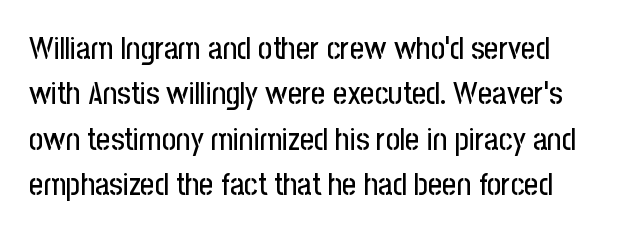
The image shows 31 px condensed sans-serif type, upright; set normal line spacing (1.46x), normal letter spacing, not underlined; low stroke contrast and a medium x-height.
